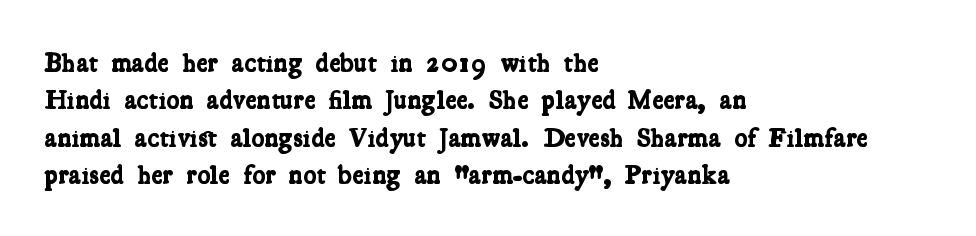
Is there much room between lines? A standard amount, neither cramped nor airy. Tracking value appears to be zero — textbook default spacing. No word sits above an underline. The setting favours the left margin, as ordinary paragraphs usually do. The rendering uses a bold face; every stroke is thick and dark.
